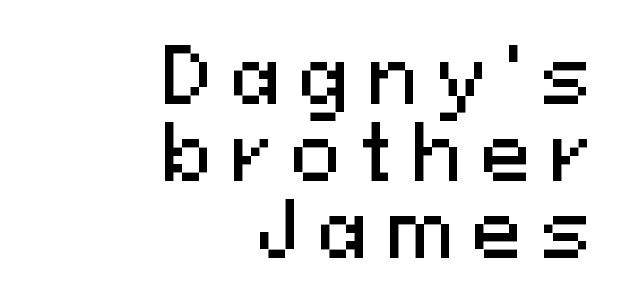
Q: Is the text italic (slanted)? A: No, it is upright.
Q: Is the typeface a serif or a sans-serif typeface? A: Sans-serif.
Q: Is the text underlined? A: No.
Q: How is the paragraph aligned? A: Right-aligned.
Q: Is the spacing between letters normal or unusually wide? A: Unusually wide.
Q: Is the spacing between lines tight, normal or loose? A: Tight.
Q: Width (condensed, normal, or wide)? A: Normal.
Q: Stroke contrast? A: Medium.
Q: x-height? A: Medium.
Q: Monospaced? A: No.
